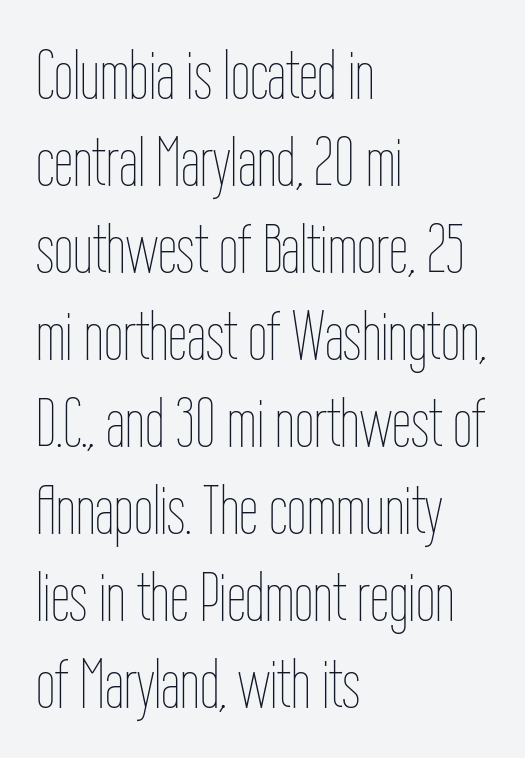
The image shows 69 px thin, condensed type, upright; set left-aligned, normal line spacing (1.26x), normal letter spacing, not underlined; low stroke contrast and a medium x-height.
